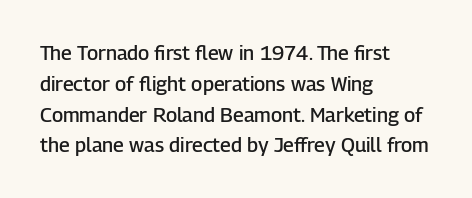
{"italic": "no", "bold": "semi", "underline": "no", "align": "left", "line_spacing": "normal", "line_spacing_ratio": 1.54, "letter_spacing": "normal", "letter_spacing_em": 0.0, "glyph_px": 20}
